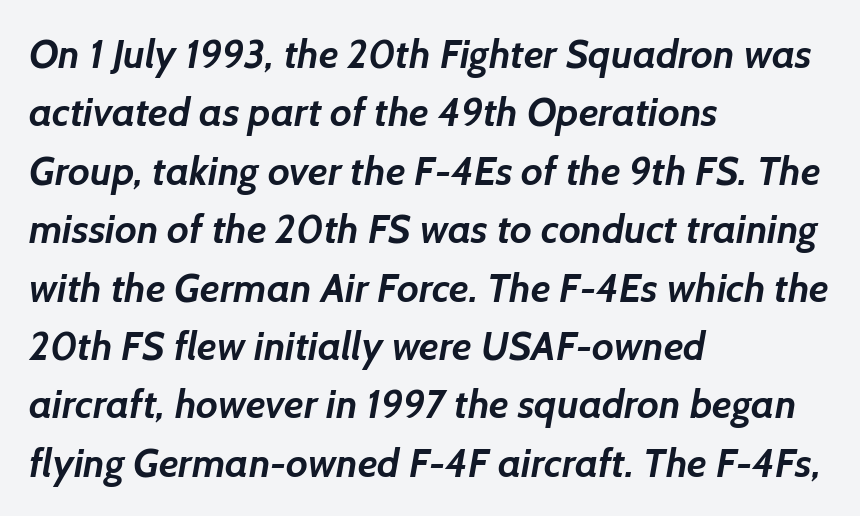
The image shows 40 px semibold sans-serif type; set left-aligned, normal line spacing (1.46x), normal letter spacing, not underlined; low stroke contrast and a medium x-height.
